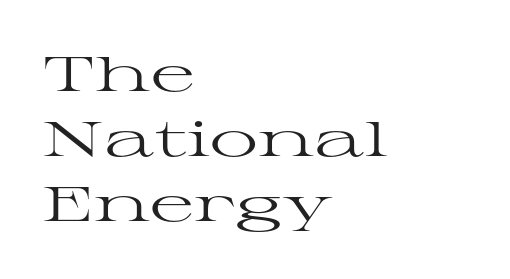
Do the letters lean? They stand straight. Summary of vertical rhythm: regular, with standard interline spacing. Little horizontal feet cap the strokes, marking this as serif type. A typesetter would call this proportional, since set widths differ per character. Caption: multi-line text, flush left, ragged right.
